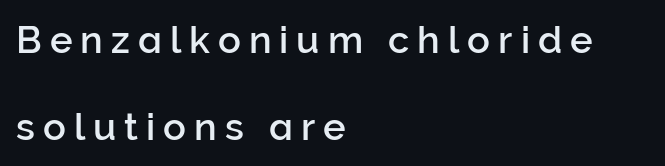
This is sans-serif lettering, the kind often seen on screens and signage. Loose tracking; the words dissolve into strings of separated letters. Proportional: the letters do not fall into vertical columns. Does the copy run flush right? No — it runs flush left.
